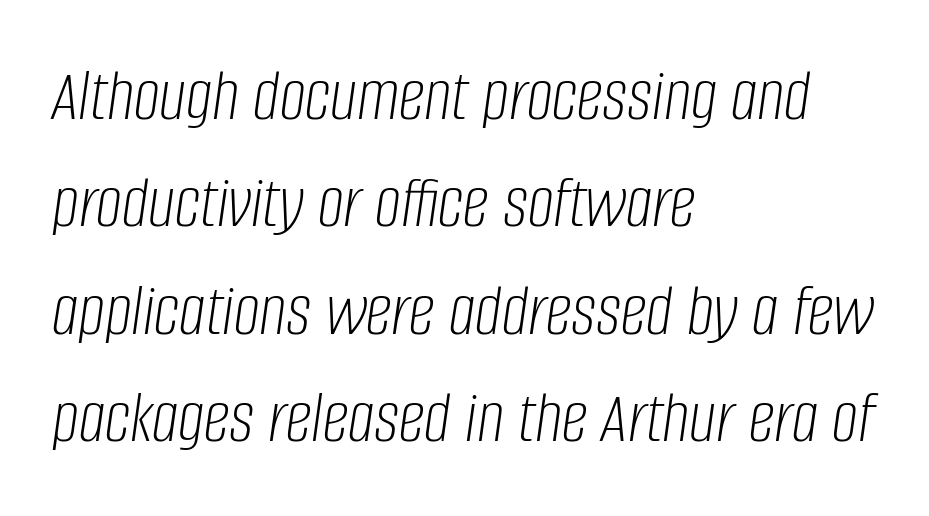
Q: Is the text bold? A: No.
Q: Is the text italic (slanted)? A: Yes, it leans right by about 8 degrees.
Q: Is the text underlined? A: No.
Q: How is the paragraph aligned? A: Left-aligned.
Q: Is the spacing between letters normal or unusually wide? A: Normal.
Q: Is the spacing between lines tight, normal or loose? A: Normal.
Q: Width (condensed, normal, or wide)? A: Condensed.
Q: Stroke contrast? A: Low.
Q: x-height? A: Large.
Q: Monospaced? A: No.
